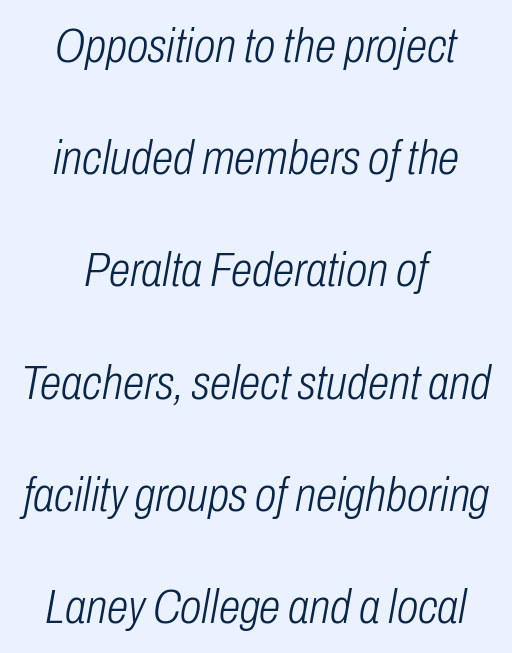
Q: Is the text bold? A: No.
Q: Is the text italic (slanted)? A: Yes, it leans right by about 10 degrees.
Q: Is the text underlined? A: No.
Q: How is the paragraph aligned? A: Centered.
Q: Is the spacing between letters normal or unusually wide? A: Normal.
Q: Is the spacing between lines tight, normal or loose? A: Loose.
Q: Width (condensed, normal, or wide)? A: Condensed.
Q: Stroke contrast? A: Low.
Q: x-height? A: Medium.
Q: Monospaced? A: No.
